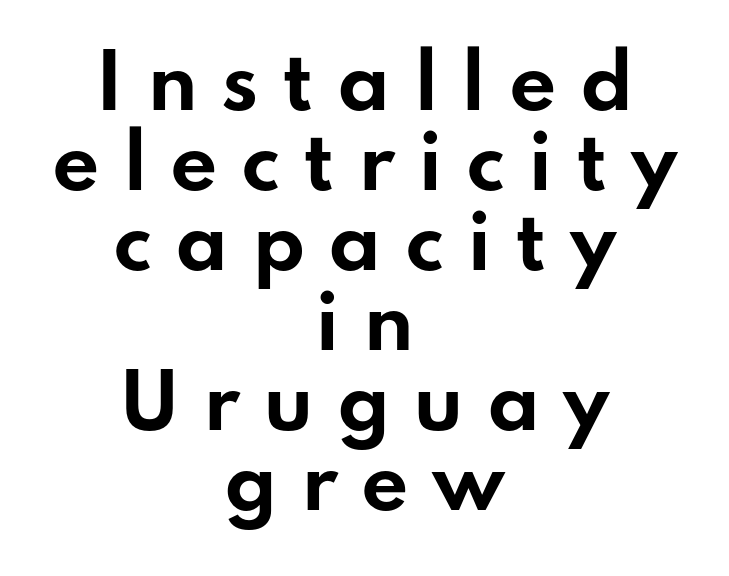
{"serif": "no", "italic": "no", "bold": "yes", "weight": "bold", "width": "wide", "stroke_contrast": "low", "x_height": "small", "monospaced": "no", "underline": "no", "align": "center", "line_spacing": "tight", "line_spacing_ratio": 1.08, "letter_spacing": "wide", "letter_spacing_em": 0.31, "glyph_px": 74}
